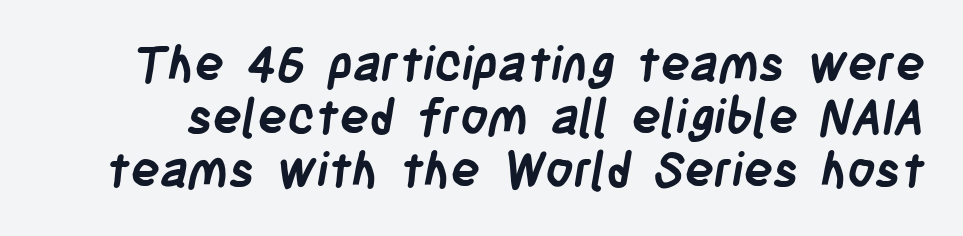
{"serif": "no", "bold": "yes", "weight": "semibold", "width": "condensed", "stroke_contrast": "low", "x_height": "large", "monospaced": "no", "underline": "no", "line_spacing": "tight", "line_spacing_ratio": 1.08, "letter_spacing": "normal", "letter_spacing_em": 0.0, "glyph_px": 49}
